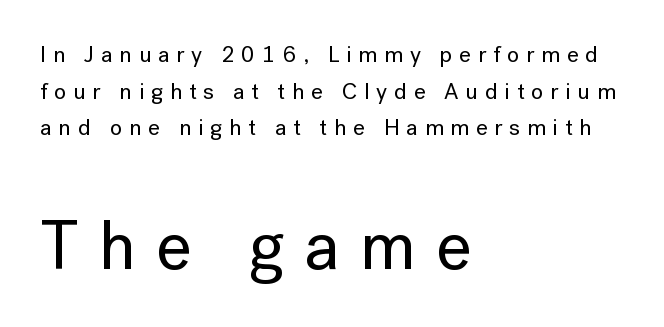
Q: Is the text italic (slanted)? A: No, it is upright.
Q: Is the typeface a serif or a sans-serif typeface? A: Sans-serif.
Q: Is the text underlined? A: No.
Q: How is the paragraph aligned? A: Left-aligned.
Q: Is the spacing between letters normal or unusually wide? A: Unusually wide.
Q: Is the spacing between lines tight, normal or loose? A: Normal.
Q: Which block of text is set in a larger size, the first (top) or the second (bottom)? A: The second (bottom) one.
Q: Width (condensed, normal, or wide)? A: Normal.
Q: Stroke contrast? A: Low.
Q: x-height? A: Medium.
Q: Monospaced? A: No.
